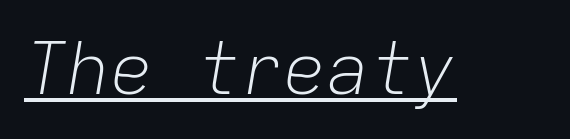
Think of a typewriter: that constant character pitch is what you see here. Nobody touched the tracking dial on this one. The specimen reads as italic at a glance. Counters stay open thanks to moderate or lighter strokes. This rendering features underlined lettering.
